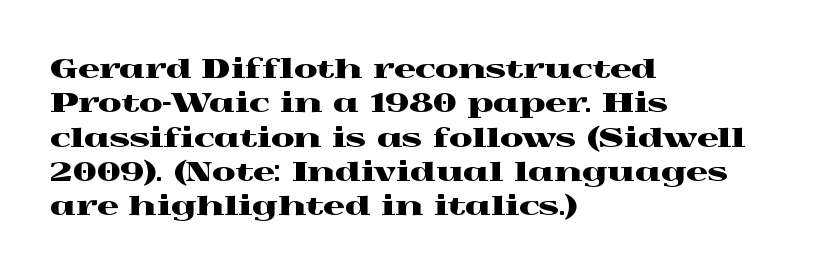
{"italic": "no", "underline": "no", "align": "left", "line_spacing": "normal", "line_spacing_ratio": 1.27, "letter_spacing": "normal", "letter_spacing_em": 0.0, "glyph_px": 27}
